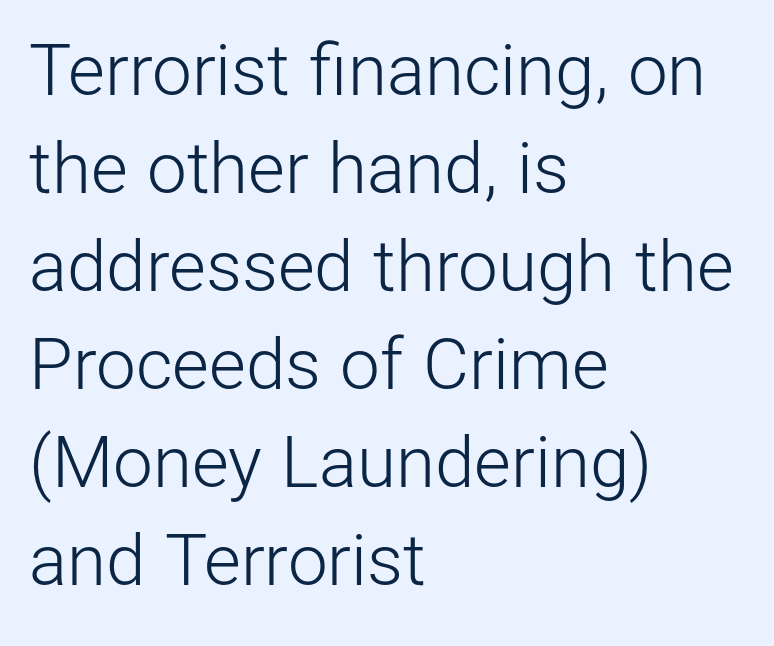
The image shows 71 px light sans-serif type, upright; set left-aligned, normal line spacing (1.38x), normal letter spacing, not underlined; low stroke contrast and a medium x-height.
